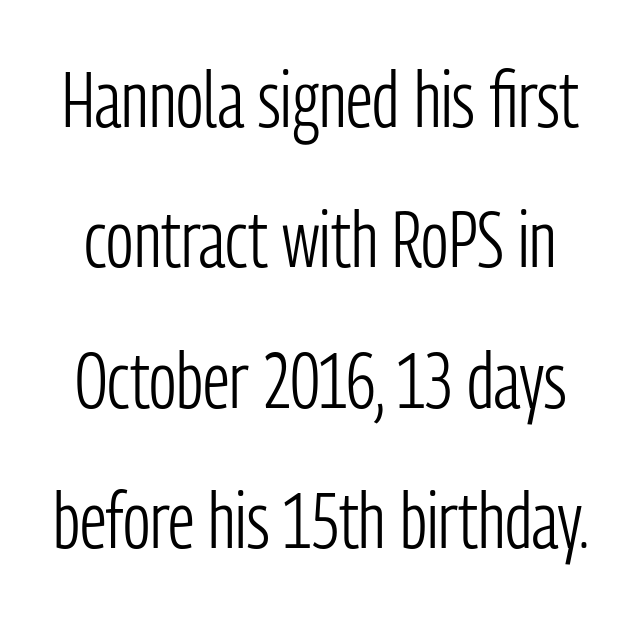
Is this a heavy cut? Hardly; it is regular or lighter. No extra tracking has been applied to these lines. The type sits square on the baseline with zero lean. The passage shown is not underscored anywhere. Letterform terminals end flat and unadorned throughout the passage.
